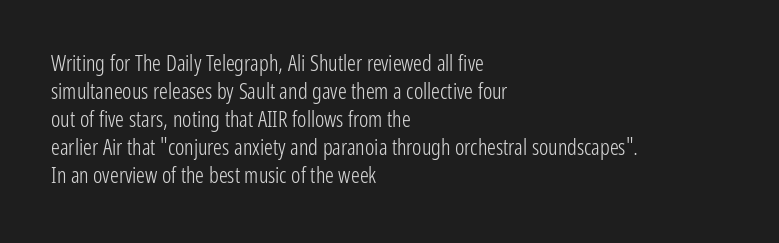
{"italic": "no", "bold": "no", "underline": "no", "align": "left", "line_spacing": "normal", "line_spacing_ratio": 1.27, "letter_spacing": "normal", "letter_spacing_em": 0.0, "glyph_px": 22}
